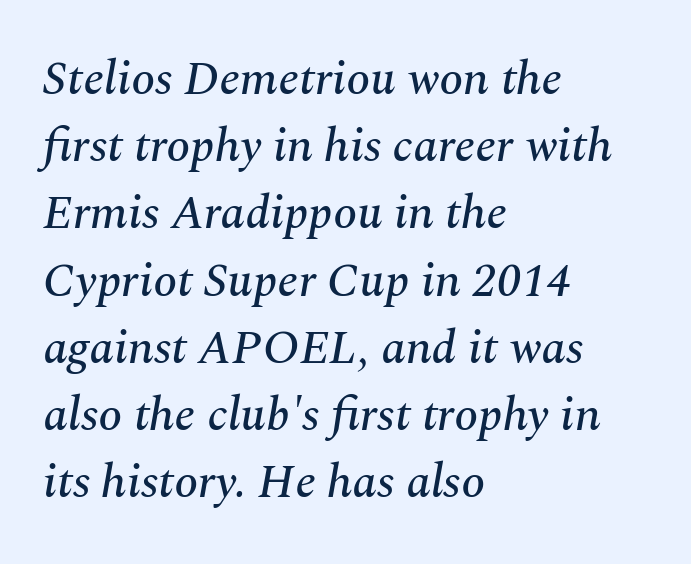
The image shows 48 px serif type, italic (leaning right); set left-aligned, normal line spacing (1.4x), normal letter spacing, not underlined; medium stroke contrast and a medium x-height.
